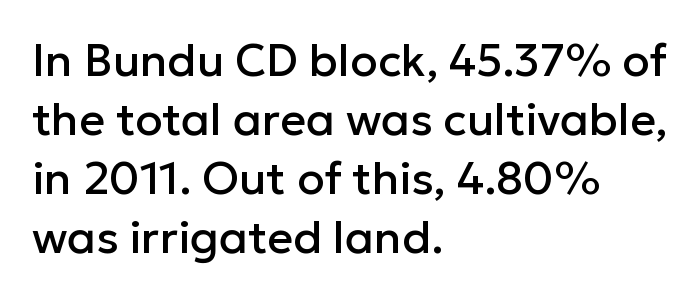
Q: Is the text italic (slanted)? A: No, it is upright.
Q: Is the typeface a serif or a sans-serif typeface? A: Sans-serif.
Q: Is the text underlined? A: No.
Q: How is the paragraph aligned? A: Left-aligned.
Q: Is the spacing between letters normal or unusually wide? A: Normal.
Q: Is the spacing between lines tight, normal or loose? A: Normal.
Q: Width (condensed, normal, or wide)? A: Normal.
Q: Stroke contrast? A: Low.
Q: x-height? A: Medium.
Q: Monospaced? A: No.
